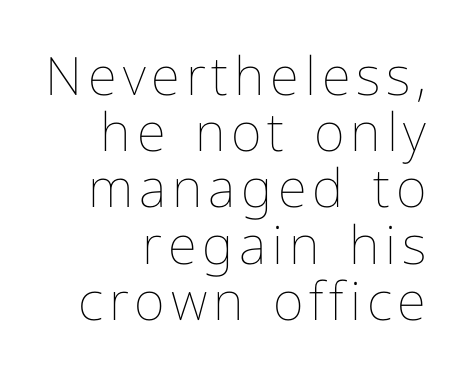
Q: Is the text bold? A: No.
Q: Is the text italic (slanted)? A: No, it is upright.
Q: Is the text underlined? A: No.
Q: How is the paragraph aligned? A: Right-aligned.
Q: Is the spacing between lines tight, normal or loose? A: Tight.
Q: Width (condensed, normal, or wide)? A: Normal.
Q: Stroke contrast? A: Low.
Q: x-height? A: Medium.
Q: Monospaced? A: No.
